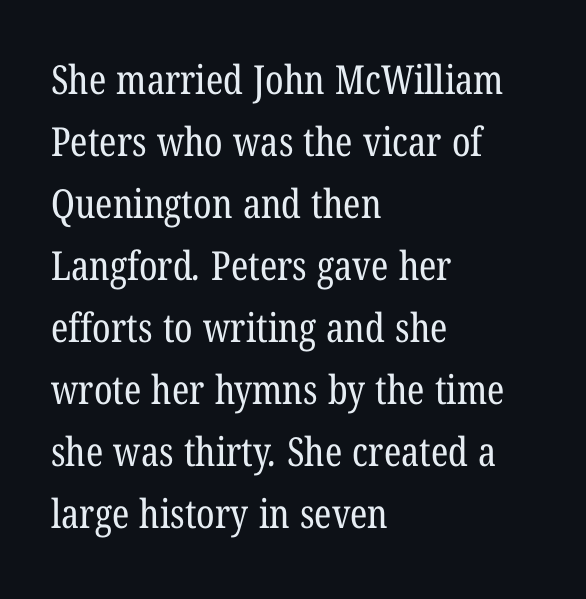
The image shows 40 px regular-weight, condensed serif type; set left-aligned, normal line spacing (1.55x), normal letter spacing, not underlined; low stroke contrast and a medium x-height.
